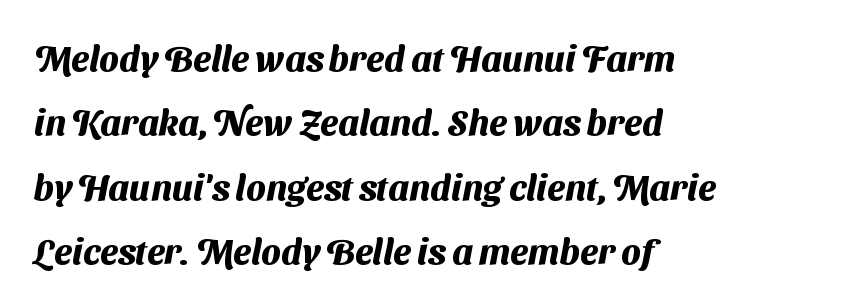
{"serif": "no", "bold": "yes", "weight": "heavy", "width": "normal", "stroke_contrast": "medium", "x_height": "medium", "monospaced": "no", "underline": "no", "align": "left", "line_spacing_ratio": 1.79, "letter_spacing": "normal", "letter_spacing_em": 0.0, "glyph_px": 36}
